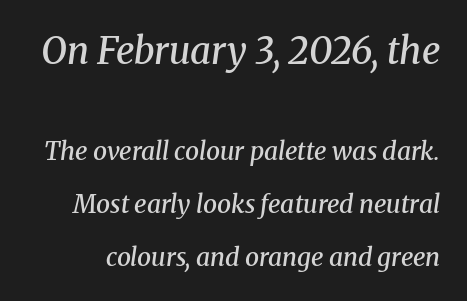
Q: Is the text bold? A: Semi-bold.
Q: Is the text italic (slanted)? A: Yes, it leans right by about 8 degrees.
Q: Is the typeface a serif or a sans-serif typeface? A: Serif.
Q: Is the text underlined? A: No.
Q: Is the spacing between letters normal or unusually wide? A: Normal.
Q: Is the spacing between lines tight, normal or loose? A: Loose.
Q: Which block of text is set in a larger size, the first (top) or the second (bottom)? A: The first (top) one.
Q: Width (condensed, normal, or wide)? A: Normal.
Q: Stroke contrast? A: Medium.
Q: x-height? A: Medium.
Q: Monospaced? A: No.
